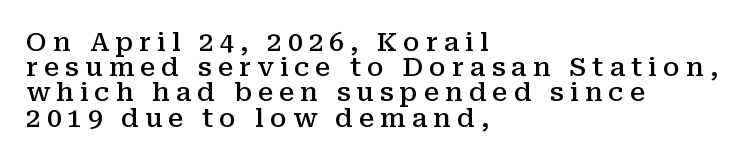
Descenders are the only things crossing below the line. Left-aligned paragraph, ragged on the right. Italic: no, the glyphs are upright roman. The letters are spread apart with noticeably loose tracking.
